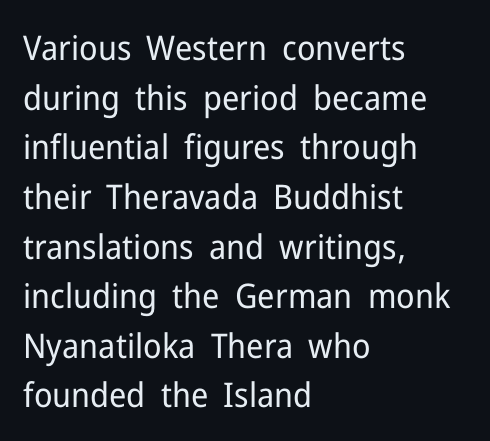
{"serif": "no", "italic": "no", "bold": "no", "weight": "regular", "width": "normal", "stroke_contrast": "low", "x_height": "medium", "monospaced": "no", "underline": "no", "align": "left", "line_spacing": "normal", "line_spacing_ratio": 1.46, "letter_spacing": "normal", "letter_spacing_em": 0.0, "glyph_px": 34}
